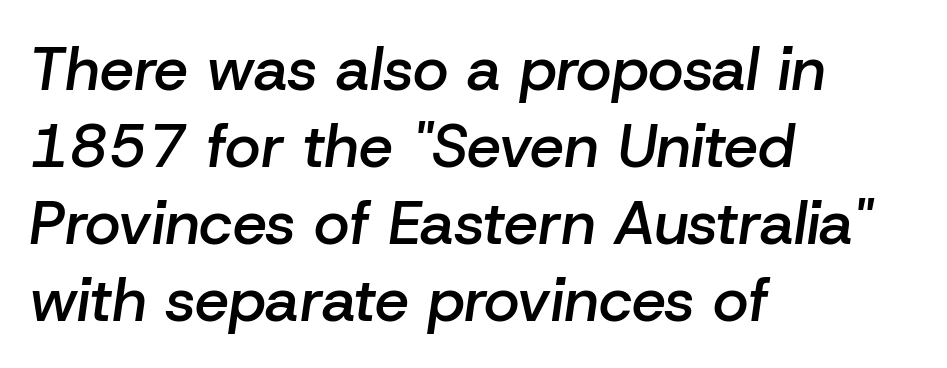
The image shows 61 px semibold type, italic (leaning right); set left-aligned, normal line spacing (1.26x), normal letter spacing, not underlined; low stroke contrast and a medium x-height.
